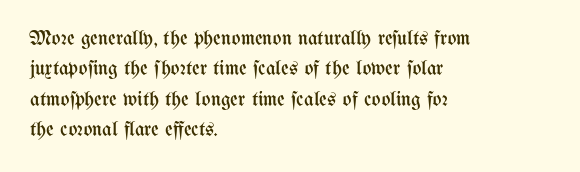
Letter spacing: default. Ink coverage per letter is moderate at most. The rag falls on the right side of this text block. Descenders are the only things crossing below the line. This block has exactly the height ordinary leading produces. This is the regular roman posture of the typeface.
